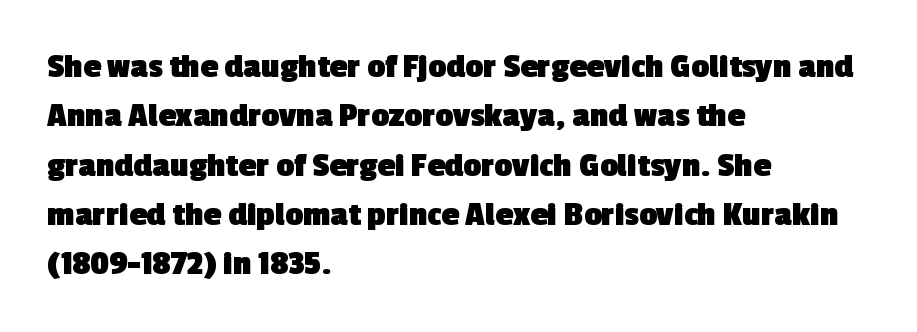
The image shows 35 px heavy sans-serif type; set left-aligned, normal line spacing (1.41x), normal letter spacing, not underlined; a medium x-height.
